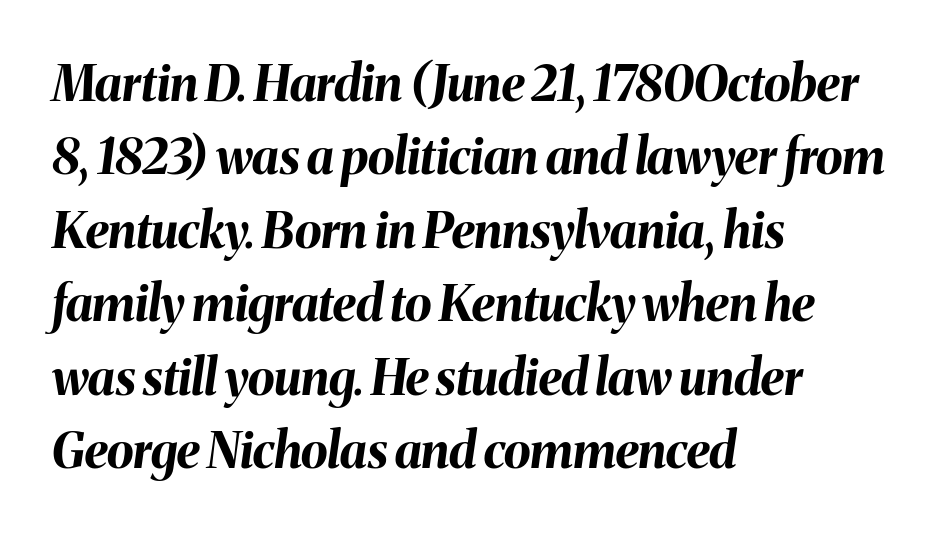
Q: Is the text bold? A: Yes.
Q: Is the text italic (slanted)? A: Yes, it leans right by about 8 degrees.
Q: Is the text underlined? A: No.
Q: How is the paragraph aligned? A: Left-aligned.
Q: Is the spacing between letters normal or unusually wide? A: Normal.
Q: Is the spacing between lines tight, normal or loose? A: Normal.
Q: Width (condensed, normal, or wide)? A: Normal.
Q: Stroke contrast? A: Medium.
Q: x-height? A: Medium.
Q: Monospaced? A: No.
